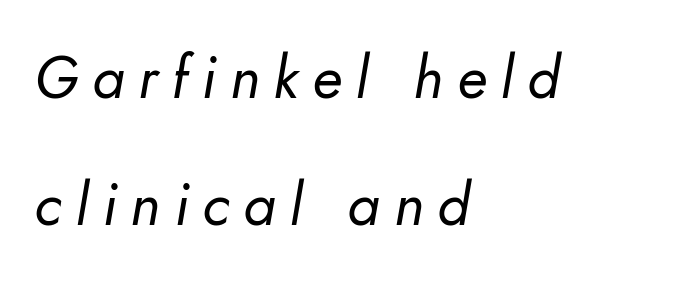
The rendering inserts visible extra space after every character. Looks like regular typesetting: each glyph gets only the width it needs. Compared with a centered layout, this one pins lines to the left instead. Quick note: underline off. Leading: increased.
